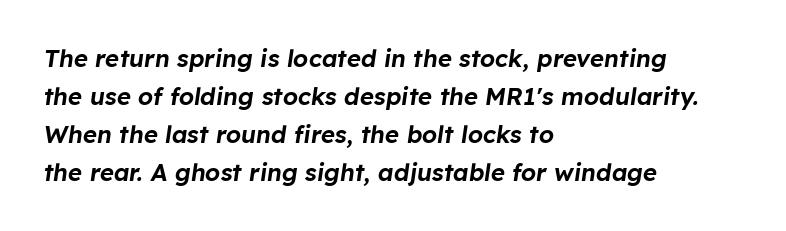
The image shows 24 px text type, italic (leaning right); set left-aligned, normal line spacing (1.59x), normal letter spacing, not underlined.
